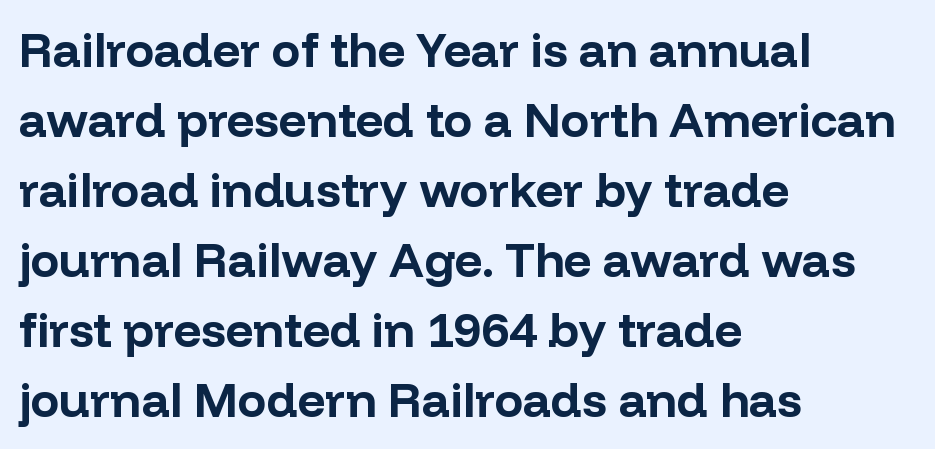
Q: Is the text bold? A: Yes.
Q: Is the text italic (slanted)? A: No, it is upright.
Q: Is the typeface a serif or a sans-serif typeface? A: Sans-serif.
Q: Is the text underlined? A: No.
Q: How is the paragraph aligned? A: Left-aligned.
Q: Is the spacing between letters normal or unusually wide? A: Normal.
Q: Is the spacing between lines tight, normal or loose? A: Normal.
Q: Width (condensed, normal, or wide)? A: Normal.
Q: Stroke contrast? A: Low.
Q: x-height? A: Medium.
Q: Monospaced? A: No.
